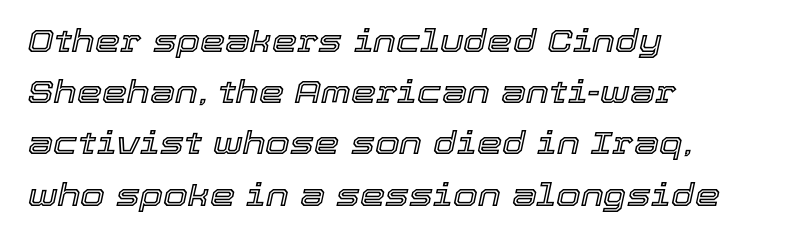
The image shows 32 px text type, italic (leaning right); set left-aligned, normal line spacing (1.6x), normal letter spacing, not underlined; a medium x-height.
